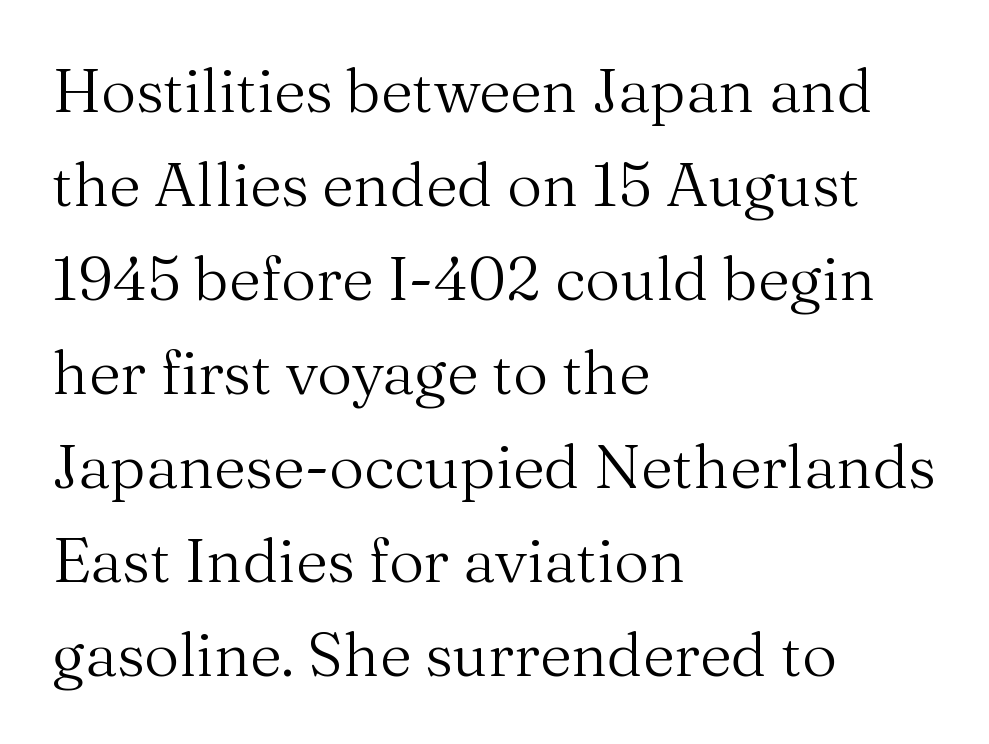
The image shows 61 px regular-weight serif type, upright; set left-aligned, normal line spacing (1.54x), normal letter spacing, not underlined; medium stroke contrast and a medium x-height.
